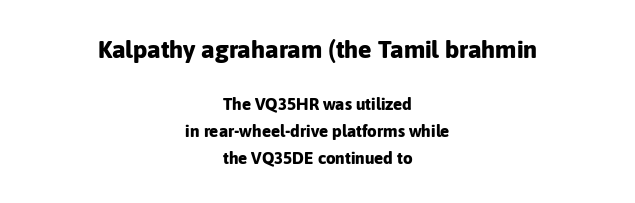
The image shows 25 px bold type, upright; set centered, normal line spacing (1.6x), normal letter spacing, not underlined; the first (top) block is 1.47x larger.
